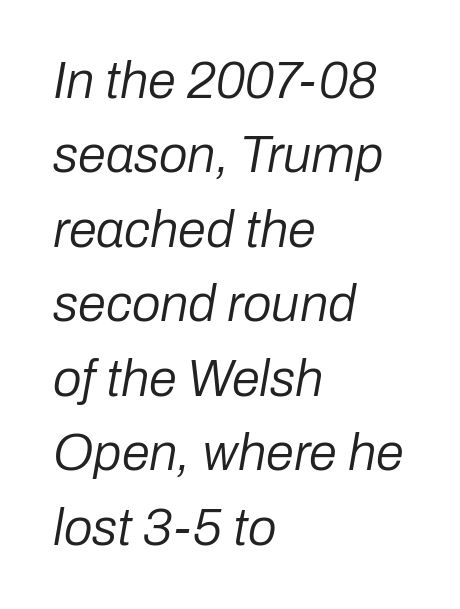
Students, note that the glyphs here touch the page at normal intervals. Underlining? Definitely not there. The rendering uses natural spacing where letterforms have individual widths. Caption: multi-line text, flush left, ragged right.
